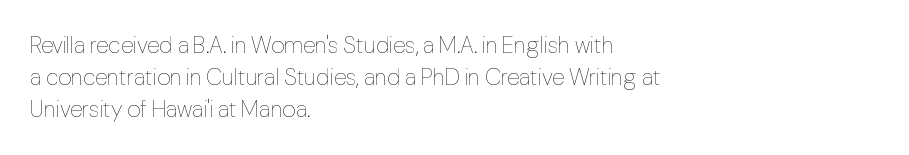
The image shows 23 px text type, upright; set left-aligned, normal line spacing (1.39x), normal letter spacing, not underlined.
